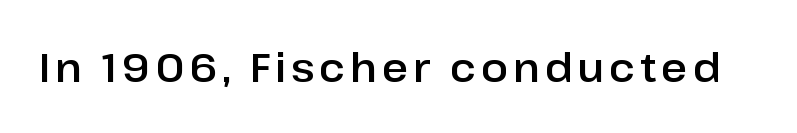
Q: Is the text italic (slanted)? A: No, it is upright.
Q: Is the typeface a serif or a sans-serif typeface? A: Sans-serif.
Q: Is the text underlined? A: No.
Q: Width (condensed, normal, or wide)? A: Normal.
Q: Stroke contrast? A: Low.
Q: x-height? A: Medium.
Q: Monospaced? A: No.
